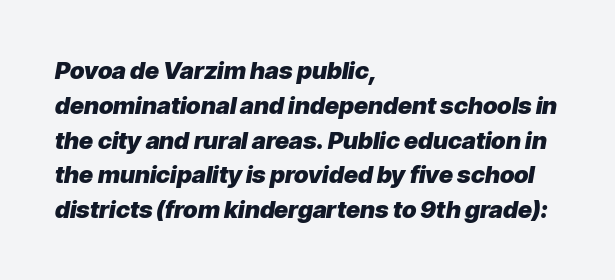
Q: Is the text bold? A: Yes.
Q: Is the text italic (slanted)? A: Yes, it leans right by about 9 degrees.
Q: Is the text underlined? A: No.
Q: How is the paragraph aligned? A: Left-aligned.
Q: Is the spacing between letters normal or unusually wide? A: Normal.
Q: Is the spacing between lines tight, normal or loose? A: Normal.
